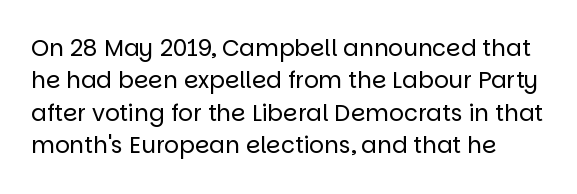
{"italic": "no", "bold": "no", "underline": "no", "line_spacing": "normal", "line_spacing_ratio": 1.41, "letter_spacing": "normal", "letter_spacing_em": 0.0, "glyph_px": 23}
